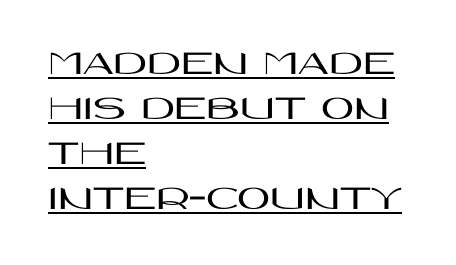
Q: Is the text italic (slanted)? A: No, it is upright.
Q: Is the typeface a serif or a sans-serif typeface? A: Sans-serif.
Q: Is the text underlined? A: Yes.
Q: How is the paragraph aligned? A: Left-aligned.
Q: Is the spacing between letters normal or unusually wide? A: Normal.
Q: Is the spacing between lines tight, normal or loose? A: Normal.
Q: Width (condensed, normal, or wide)? A: Wide.
Q: Stroke contrast? A: High.
Q: x-height? A: Large.
Q: Monospaced? A: No.
